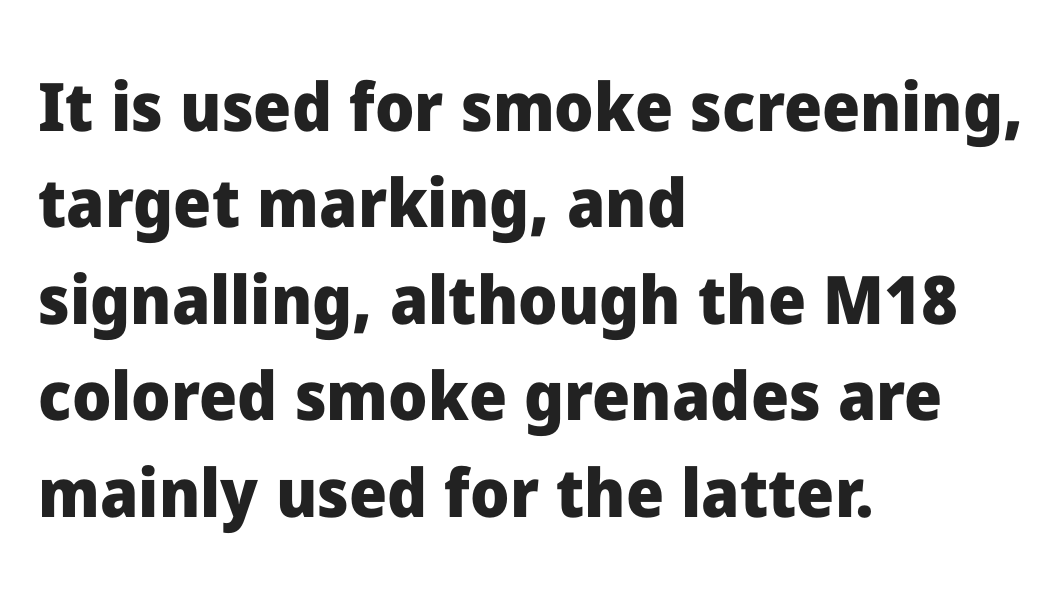
{"serif": "no", "italic": "no", "bold": "yes", "weight": "heavy", "width": "normal", "stroke_contrast": "low", "x_height": "medium", "monospaced": "no", "underline": "no", "align": "left", "line_spacing": "normal", "line_spacing_ratio": 1.44, "letter_spacing": "normal", "letter_spacing_em": 0.0, "glyph_px": 67}
